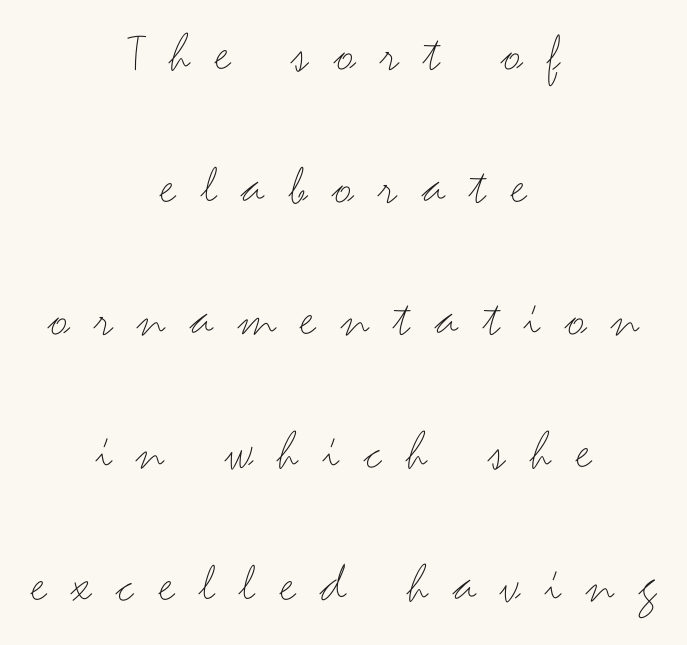
The line texture is sparse and dotted thanks to wide tracking. Summary of weight: not heavy and not bold. The passage shown is typed in a proportional face where columns would drift. Notice how the passage keeps no hard edge, just a central spine. The glyphs in this specimen are sans serif.
